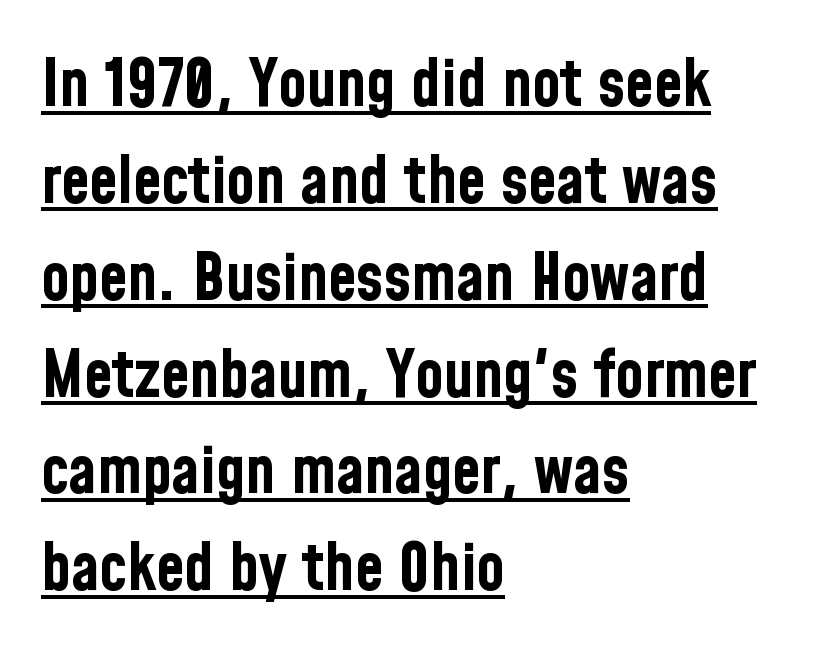
Pretty heavy lettering here — definitely bold. Short note: letters normally spaced. Descenders here cross a horizontal rule under the line. Students, observe: this is what conventionally led text looks like. No feet cap the strokes, marking this as sans-serif type. The rendering uses natural spacing where letterforms have individual widths.
